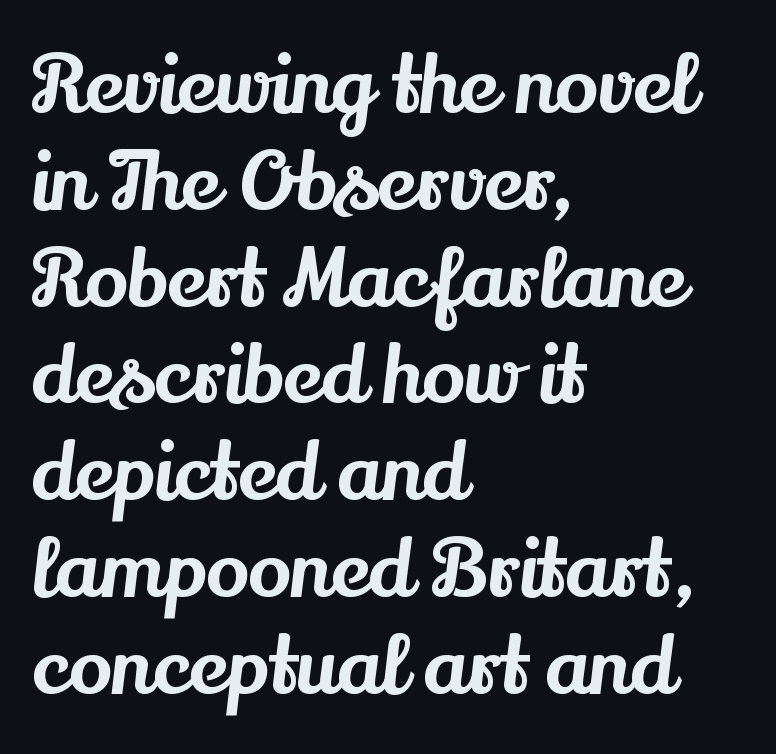
Q: Is the text italic (slanted)? A: Yes.
Q: Is the typeface a serif or a sans-serif typeface? A: Serif.
Q: Is the text underlined? A: No.
Q: How is the paragraph aligned? A: Left-aligned.
Q: Is the spacing between letters normal or unusually wide? A: Normal.
Q: Width (condensed, normal, or wide)? A: Normal.
Q: Stroke contrast? A: Medium.
Q: x-height? A: Small.
Q: Monospaced? A: No.
